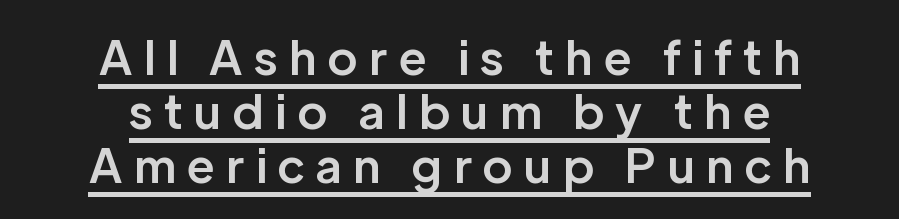
Are there feet on the stems? There aren't — it's a sans. Weight check: semibold — heavier than regular, not quite bold. Descenders here cross a horizontal rule under the line. Spacing verdict: proportional, widths tailored to each character.
